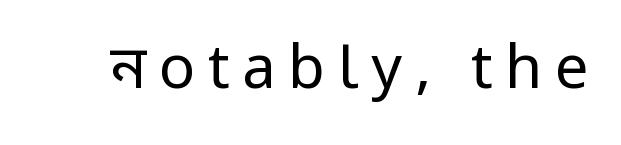
The letters are spread apart with noticeably loose tracking. The rendering uses natural spacing where letterforms have individual widths. This is the regular roman posture of the typeface. Unmarked baselines from the first word to the last. Nothing heavy about these letters — not bold at all. Classification — sans serif.
